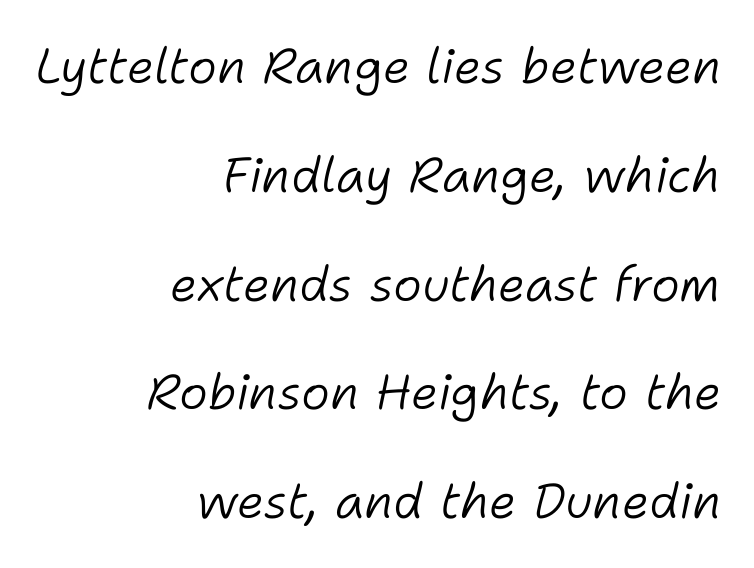
The space beneath each line is pristine and unruled. This sample is right-justified, so line beginnings fall wherever the words allow. Spacing verdict: proportional, widths tailored to each character. Words appear dense and cohesive because spacing is normal.
